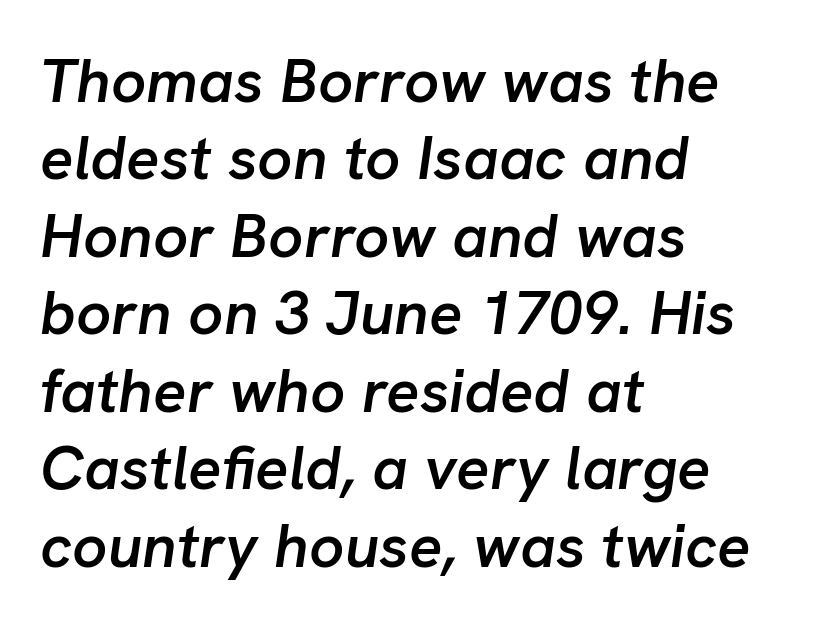
Q: Is the text bold? A: Semi-bold.
Q: Is the text italic (slanted)? A: Yes, it leans right by about 8 degrees.
Q: Is the text underlined? A: No.
Q: How is the paragraph aligned? A: Left-aligned.
Q: Is the spacing between letters normal or unusually wide? A: Normal.
Q: Is the spacing between lines tight, normal or loose? A: Normal.
Q: Width (condensed, normal, or wide)? A: Normal.
Q: Stroke contrast? A: Low.
Q: x-height? A: Medium.
Q: Monospaced? A: No.
